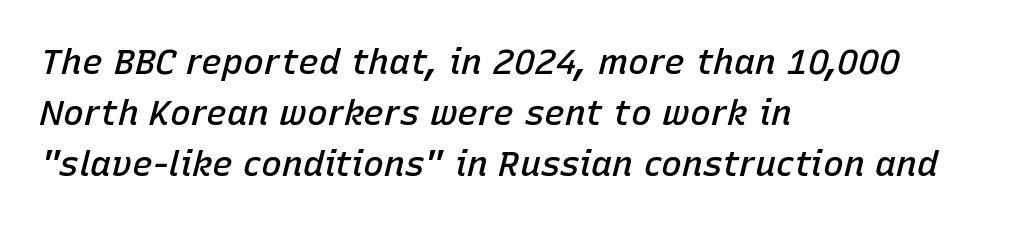
{"italic": "yes", "lean": "right", "slant_degrees": 15, "bold": "semi", "weight": "semibold", "width": "normal", "stroke_contrast": "low", "x_height": "medium", "monospaced": "no", "underline": "no", "align": "left", "line_spacing": "normal", "line_spacing_ratio": 1.46, "letter_spacing": "normal", "letter_spacing_em": 0.0, "glyph_px": 35}
